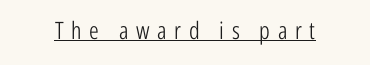
Q: Is the text bold? A: No.
Q: Is the text italic (slanted)? A: No, it is upright.
Q: Is the text underlined? A: Yes.
Q: Is the spacing between letters normal or unusually wide? A: Unusually wide.
